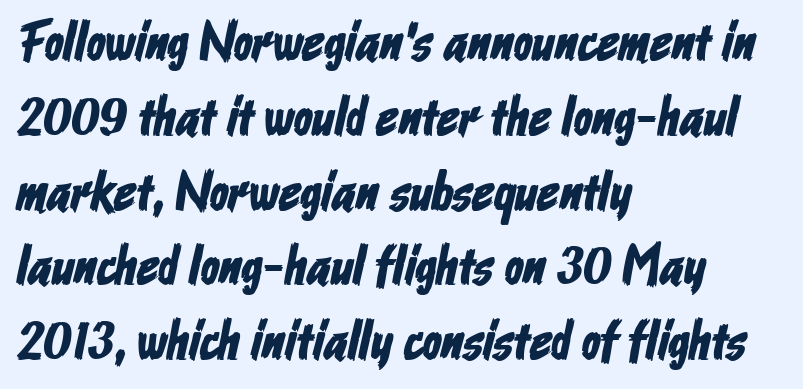
Q: Is the typeface a serif or a sans-serif typeface? A: Sans-serif.
Q: Is the text underlined? A: No.
Q: How is the paragraph aligned? A: Left-aligned.
Q: Is the spacing between letters normal or unusually wide? A: Normal.
Q: Is the spacing between lines tight, normal or loose? A: Normal.
Q: Width (condensed, normal, or wide)? A: Condensed.
Q: Stroke contrast? A: Low.
Q: x-height? A: Medium.
Q: Monospaced? A: No.
